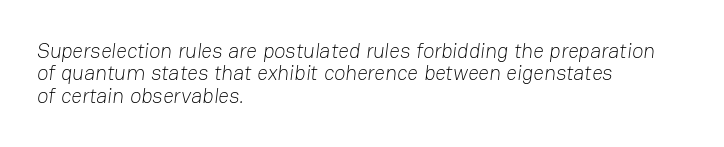
Q: Is the text bold? A: No.
Q: Is the text underlined? A: No.
Q: How is the paragraph aligned? A: Left-aligned.
Q: Is the spacing between letters normal or unusually wide? A: Normal.
Q: Is the spacing between lines tight, normal or loose? A: Tight.
